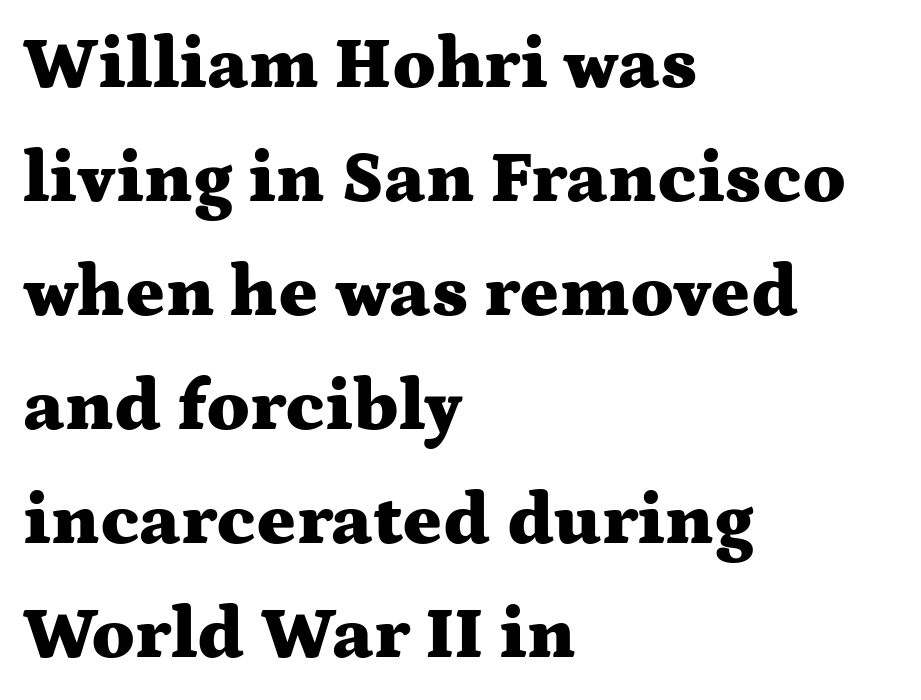
Q: Is the text bold? A: Yes.
Q: Is the text italic (slanted)? A: No, it is upright.
Q: Is the typeface a serif or a sans-serif typeface? A: Serif.
Q: Is the text underlined? A: No.
Q: How is the paragraph aligned? A: Left-aligned.
Q: Is the spacing between letters normal or unusually wide? A: Normal.
Q: Is the spacing between lines tight, normal or loose? A: Normal.
Q: Width (condensed, normal, or wide)? A: Wide.
Q: Stroke contrast? A: Medium.
Q: x-height? A: Medium.
Q: Monospaced? A: No.
